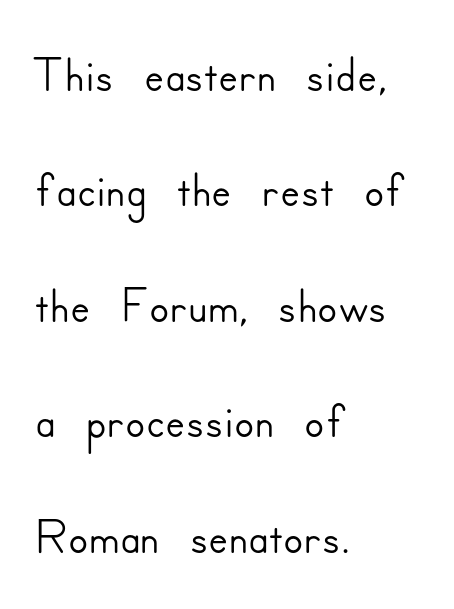
A typesetter would call this zero additional tracking. These lines sit exactly where default settings would place them. Looks like regular typesetting: each glyph gets only the width it needs. This sample uses an upright cut, with every glyph sitting square on the baseline. Any mark beneath the type? The region is blank. The rag falls on the right side of this text block.
